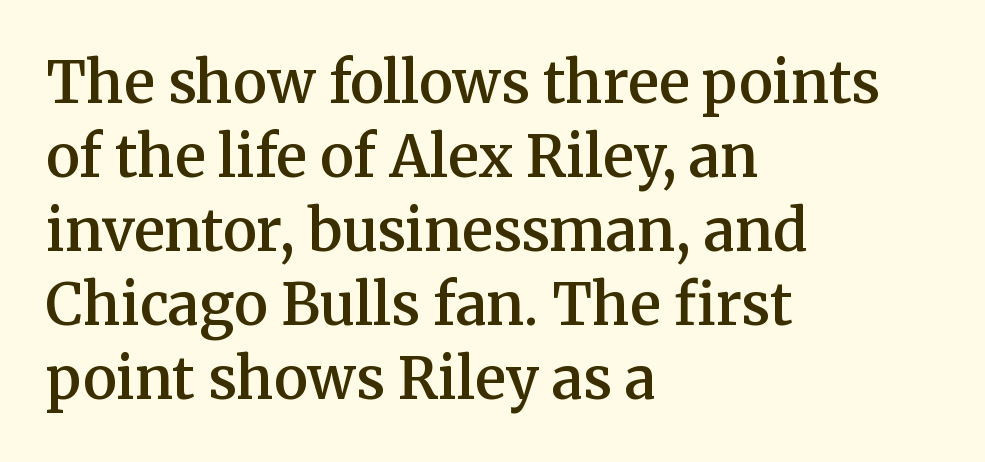
If you drew a line through each stem, it would be perfectly vertical. Honestly, the letter spacing is just normal — you wouldn't notice it. No word sits above an underline. This sample has the flowing, uneven cadence of proportional lettering. Typesetter's note: demi weight, one step under bold.
